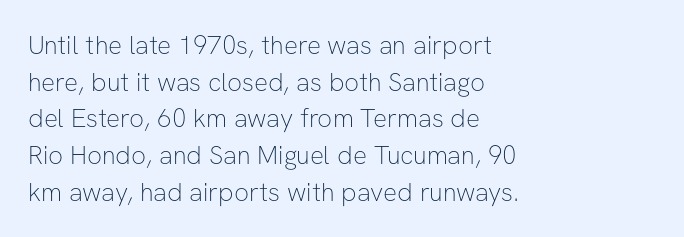
In CSS terms this would be text-align: left. The words here are not underlined. The font is comparable to plain body text, perhaps lighter. Every character sits straight up, as roman type does. The vertical gap from one line to the next is medium. Compared with typical body copy, the letter spacing here is the same.
